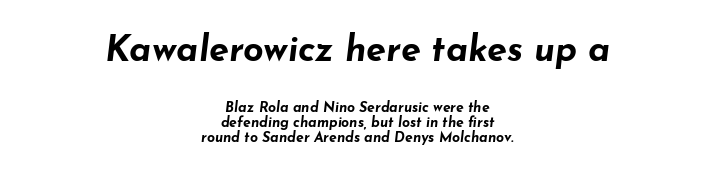
The paragraph shown floats in the horizontal middle. Tightly led — the rows are bunched. Plenty of ink on the page — the face is bold. These lines are rendered in a variable-pitch font.
